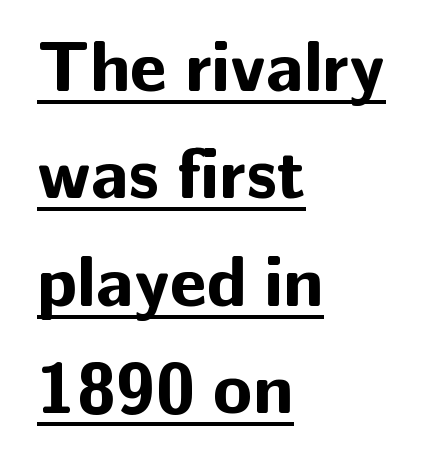
This rendering employs a face without finishing strokes, i.e., a sans-serif. Beneath each row of characters lies a ruled line. One glance says typical: line gaps are just what's usual. Here the designer chose a conventional face with non-uniform glyph widths.
